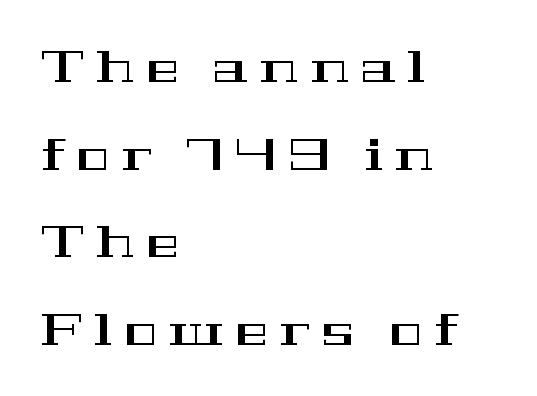
The image shows 44 px wide serif type, upright; set left-aligned, loose line spacing (1.99x), unusually wide letter spacing (+0.27 em), not underlined; high stroke contrast and a medium x-height.
